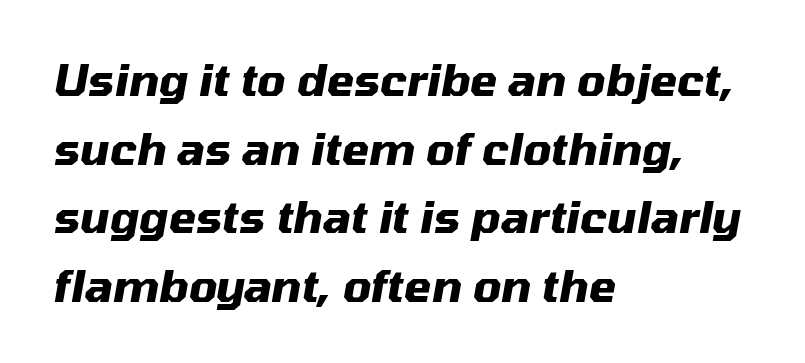
These lines sit exactly where default settings would place them. Inter-character spacing is left at the font's built-in metrics. A dark, heavy texture on the line: the type is bold. Horizontally, the lines are justified to the leading edge only. Looking at the ascenders, they clearly lean.
